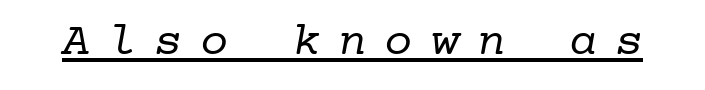
Q: Is the text bold? A: No.
Q: Is the typeface a serif or a sans-serif typeface? A: Serif.
Q: Is the text underlined? A: Yes.
Q: Is the spacing between letters normal or unusually wide? A: Unusually wide.
Q: Width (condensed, normal, or wide)? A: Normal.
Q: Stroke contrast? A: Low.
Q: x-height? A: Medium.
Q: Monospaced? A: Yes.
